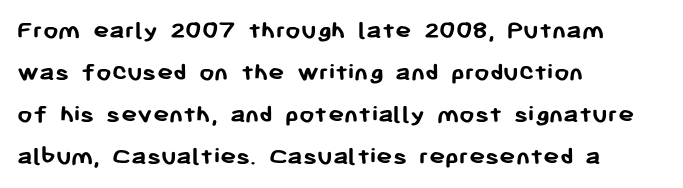
Q: Is the text bold? A: Yes.
Q: Is the text italic (slanted)? A: No, it is upright.
Q: Is the text underlined? A: No.
Q: How is the paragraph aligned? A: Left-aligned.
Q: Is the spacing between letters normal or unusually wide? A: Normal.
Q: Is the spacing between lines tight, normal or loose? A: Normal.
